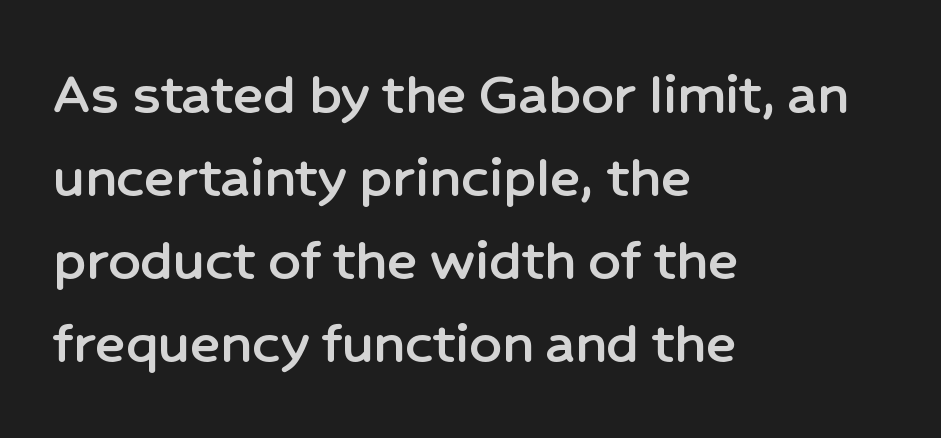
The image shows 63 px sans-serif type, upright; set left-aligned, normal line spacing (1.32x), normal letter spacing, not underlined; low stroke contrast and a medium x-height.
